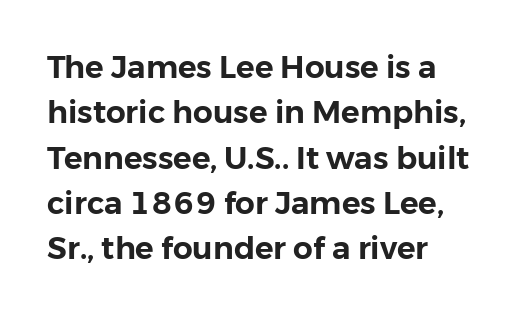
Classification — sans serif. In CSS terms this would be text-align: left. Nothing unusual about the tracking: characters are spaced as the font intends. Summary of vertical rhythm: regular, with standard interline spacing. The specimen omits any rule beneath the text block's lines. These lines were composed using upright roman letters.
